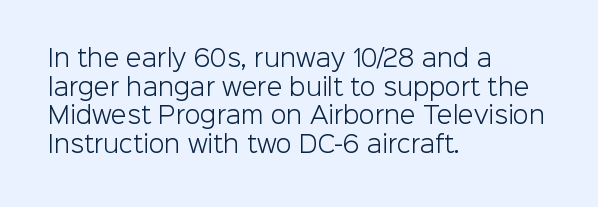
The image shows 23 px text type, upright; set left-aligned, normal line spacing (1.25x), normal letter spacing, not underlined.
